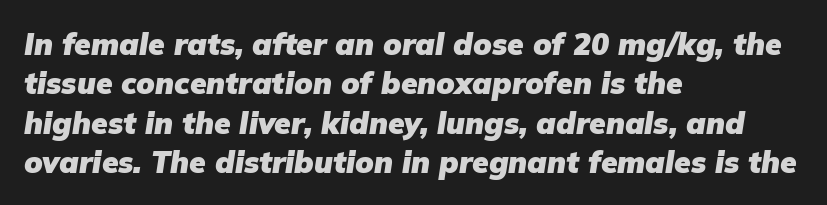
{"italic": "yes", "lean": "right", "slant_degrees": 9, "bold": "yes", "weight": "heavy", "width": "normal", "stroke_contrast": "low", "x_height": "medium", "monospaced": "no", "underline": "no", "align": "left", "line_spacing": "normal", "line_spacing_ratio": 1.31, "letter_spacing": "normal", "letter_spacing_em": 0.0, "glyph_px": 30}
